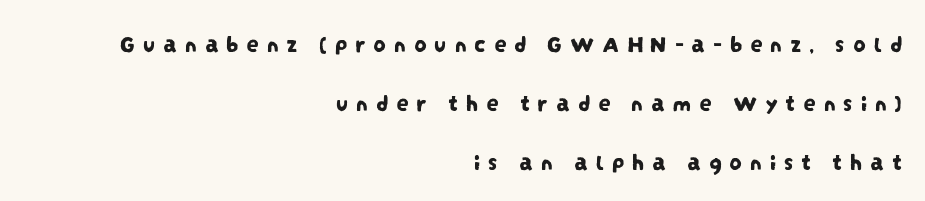
Q: Is the text underlined? A: No.
Q: How is the paragraph aligned? A: Right-aligned.
Q: Is the spacing between letters normal or unusually wide? A: Unusually wide.
Q: Is the spacing between lines tight, normal or loose? A: Loose.
